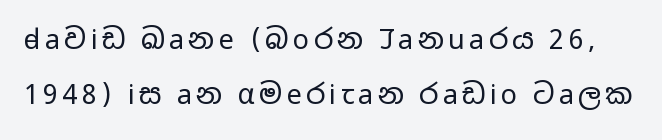
Caption: face not bold, strokes unweighted. The type sits square on the baseline with zero lean. Rows of type keep a wide berth in the vertical direction. Letters rest on an invisible, unmarked baseline.
